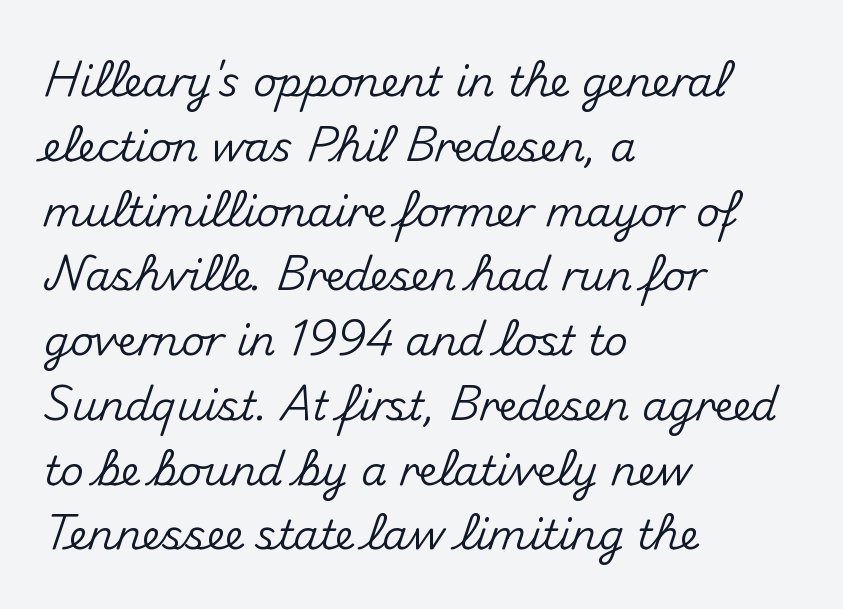
{"serif": "no", "width": "normal", "stroke_contrast": "medium", "x_height": "small", "monospaced": "no", "underline": "no", "align": "left", "line_spacing": "normal", "line_spacing_ratio": 1.58, "letter_spacing": "normal", "letter_spacing_em": 0.0, "glyph_px": 41}
